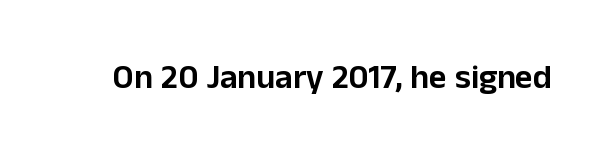
The image shows 34 px sans-serif type, upright; set normal letter spacing, not underlined; low stroke contrast and a medium x-height.
